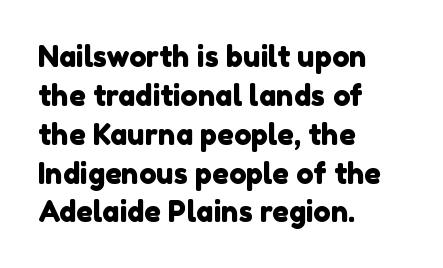
The image shows 29 px sans-serif type; set left-aligned, normal line spacing (1.34x), normal letter spacing, not underlined; a medium x-height.
